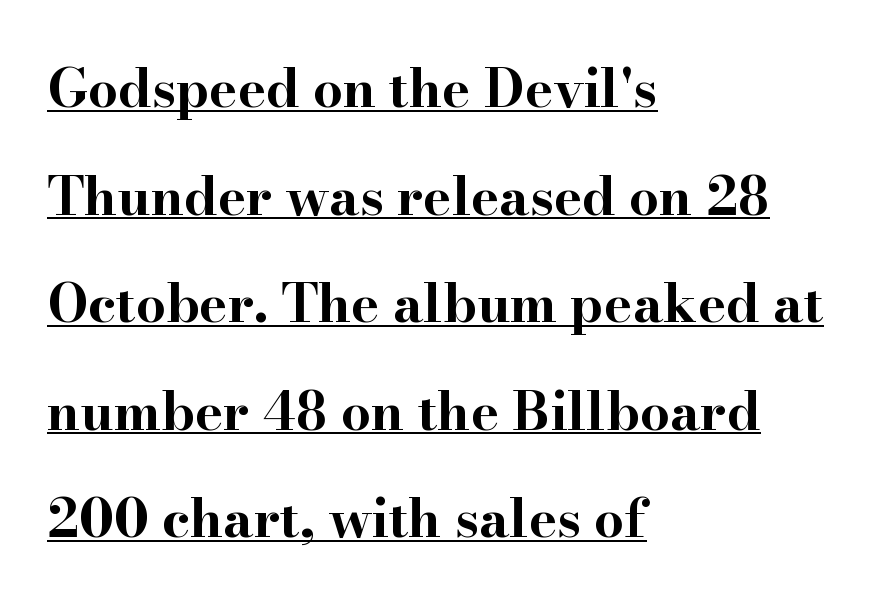
Q: Is the text bold? A: Yes.
Q: Is the text italic (slanted)? A: No, it is upright.
Q: Is the typeface a serif or a sans-serif typeface? A: Serif.
Q: Is the text underlined? A: Yes.
Q: How is the paragraph aligned? A: Left-aligned.
Q: Is the spacing between letters normal or unusually wide? A: Normal.
Q: Is the spacing between lines tight, normal or loose? A: Loose.
Q: Width (condensed, normal, or wide)? A: Wide.
Q: Stroke contrast? A: High.
Q: x-height? A: Small.
Q: Monospaced? A: No.
